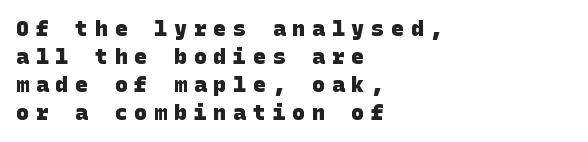
Q: Is the text bold? A: Yes.
Q: Is the text underlined? A: No.
Q: How is the paragraph aligned? A: Left-aligned.
Q: Is the spacing between letters normal or unusually wide? A: Unusually wide.
Q: Is the spacing between lines tight, normal or loose? A: Normal.
